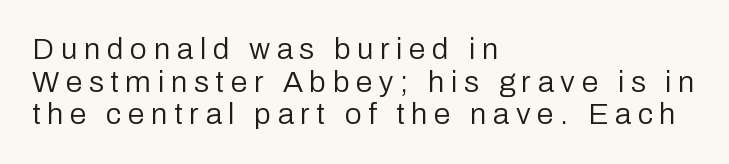
{"serif": "no", "italic": "no", "bold": "no", "weight": "regular", "width": "normal", "stroke_contrast": "low", "x_height": "medium", "monospaced": "no", "underline": "no", "align": "left", "line_spacing": "tight", "line_spacing_ratio": 1.09, "letter_spacing": "wide", "letter_spacing_em": 0.22, "glyph_px": 30}
